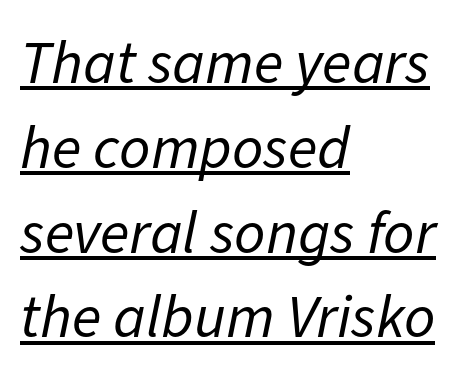
{"italic": "yes", "lean": "right", "slant_degrees": 11, "bold": "no", "weight": "regular", "width": "normal", "stroke_contrast": "low", "x_height": "medium", "monospaced": "no", "underline": "yes", "align": "left", "line_spacing": "normal", "line_spacing_ratio": 1.39, "letter_spacing": "normal", "letter_spacing_em": 0.0, "glyph_px": 61}
